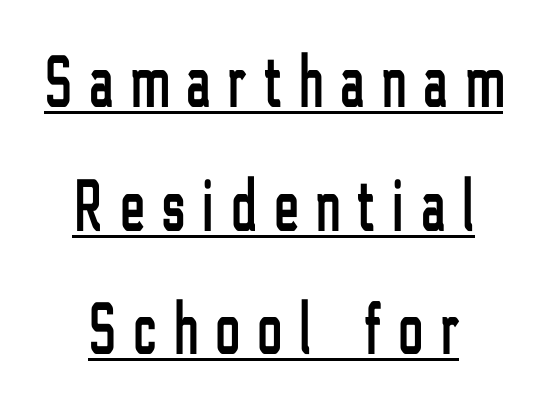
The image shows 74 px condensed sans-serif type, upright; set normal line spacing (1.67x), unusually wide letter spacing (+0.24 em), underlined; low stroke contrast and a medium x-height.
